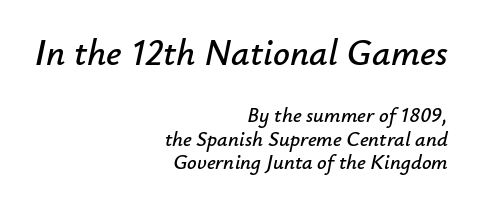
The image shows 37 px text type, italic (leaning right); set right-aligned, tight line spacing (1.12x), normal letter spacing, not underlined; the first (top) block is 1.76x larger; low stroke contrast and a small x-height.
